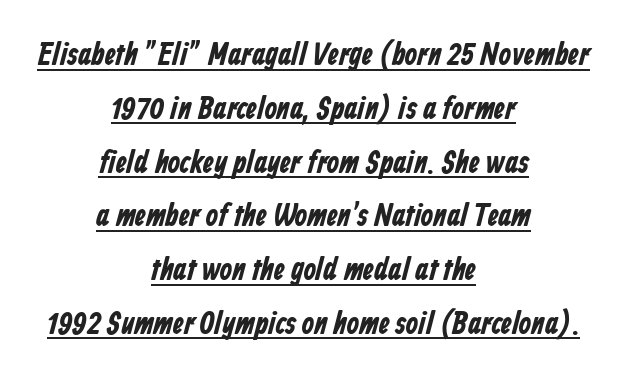
The text block is weighted toward neither margin, spreading evenly from the middle. Short note: letters normally spaced. Underline: present. Reading down the column, the eye jumps a familiar distance to each next line. The passage shown is emphatically bold. The designer went with a sans here, leaving each stem footless.
